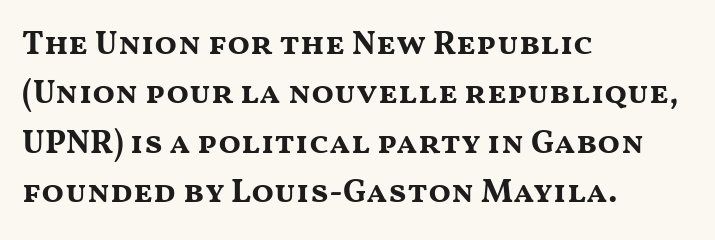
The image shows 33 px bold, wide sans-serif type, upright; set left-aligned, normal line spacing (1.5x), normal letter spacing, not underlined; medium stroke contrast and a medium x-height.
